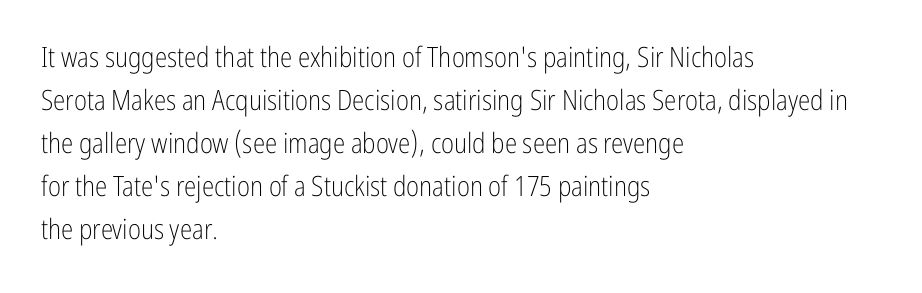
The image shows 28 px light, condensed sans-serif type, upright; set left-aligned, normal line spacing (1.54x), normal letter spacing, not underlined; low stroke contrast and a medium x-height.
